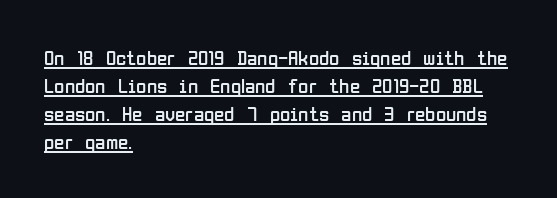
No extra ink here — the face is not bold. The line texture is even and compact thanks to regular tracking. The rendered words wear a rule along their underside. You can tell it's not italic because the verticals are truly vertical. Normally led — the rows are evenly, conventionally spaced.
